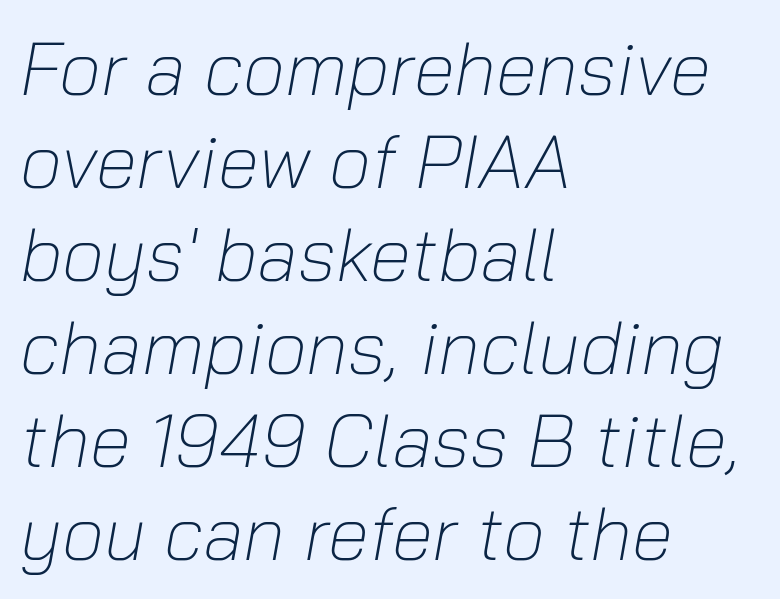
{"italic": "yes", "lean": "right", "slant_degrees": 10, "bold": "no", "weight": "light", "width": "normal", "stroke_contrast": "low", "x_height": "medium", "monospaced": "no", "underline": "no", "align": "left", "line_spacing_ratio": 1.24, "letter_spacing": "normal", "letter_spacing_em": 0.0, "glyph_px": 75}
